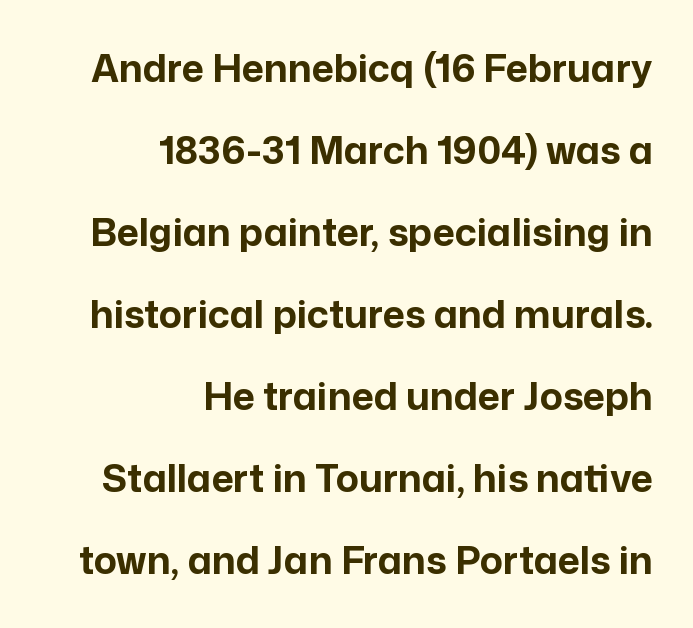
Line endings align vertically; line beginnings do not. This rendering employs a face without finishing strokes, i.e., a sans-serif. The glyphs have the mass of a bold cut. Nobody drew a line under any word here. Look at the tracking — it's just the regular setting, nothing added. Character widths vary here, with narrow letters taking less room than wide ones.
